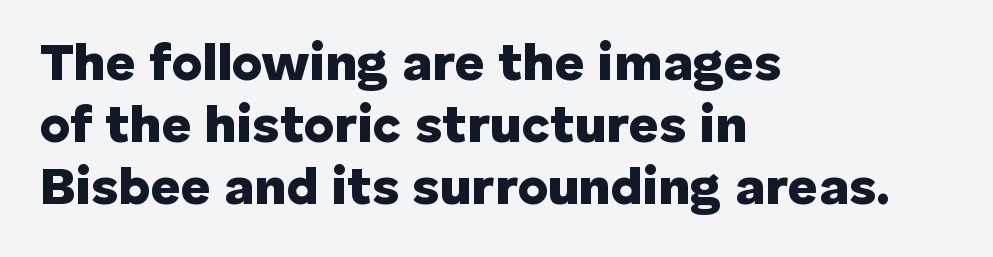
Q: Is the text bold? A: Yes.
Q: Is the text italic (slanted)? A: No, it is upright.
Q: Is the typeface a serif or a sans-serif typeface? A: Sans-serif.
Q: Is the text underlined? A: No.
Q: How is the paragraph aligned? A: Left-aligned.
Q: Is the spacing between letters normal or unusually wide? A: Normal.
Q: Width (condensed, normal, or wide)? A: Normal.
Q: Stroke contrast? A: Low.
Q: x-height? A: Medium.
Q: Monospaced? A: No.
